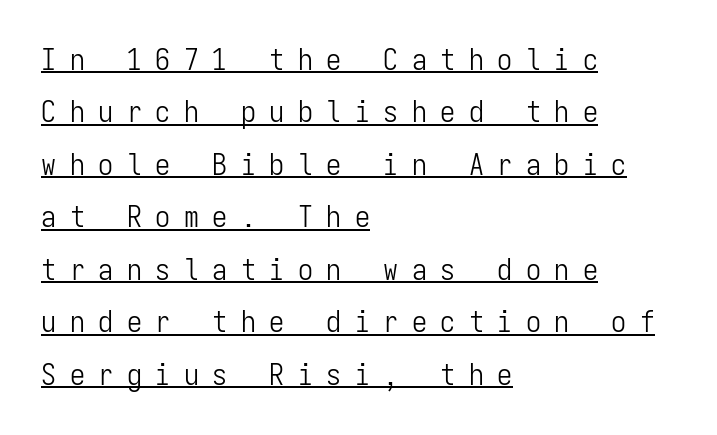
{"serif": "no", "italic": "no", "bold": "no", "weight": "light", "width": "condensed", "stroke_contrast": "low", "x_height": "medium", "monospaced": "yes", "underline": "yes", "align": "left", "line_spacing_ratio": 1.75, "letter_spacing": "wide", "letter_spacing_em": 0.45, "glyph_px": 30}
